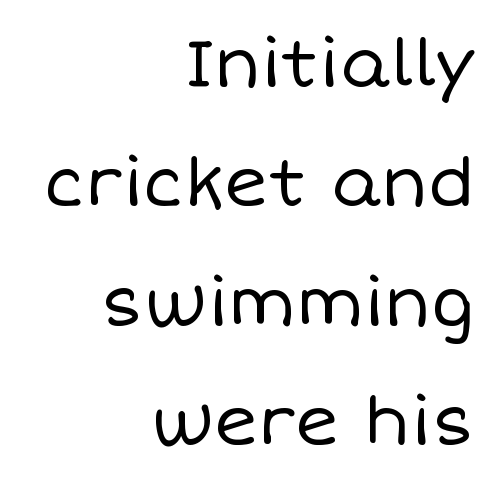
The image shows 67 px regular-weight type, upright; set right-aligned, line spacing 1.78x, normal letter spacing, not underlined; low stroke contrast and a large x-height.
